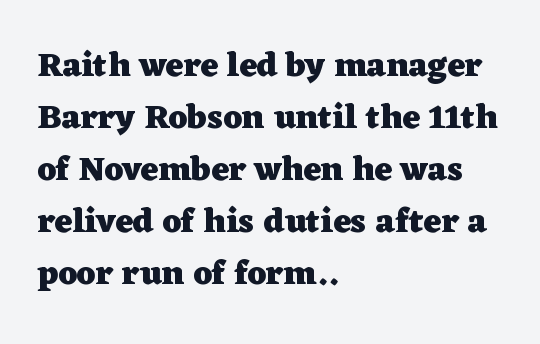
{"serif": "yes", "italic": "no", "bold": "yes", "weight": "heavy", "width": "wide", "stroke_contrast": "low", "x_height": "medium", "monospaced": "no", "underline": "no", "align": "left", "line_spacing": "normal", "line_spacing_ratio": 1.53, "letter_spacing": "normal", "letter_spacing_em": 0.0, "glyph_px": 34}
